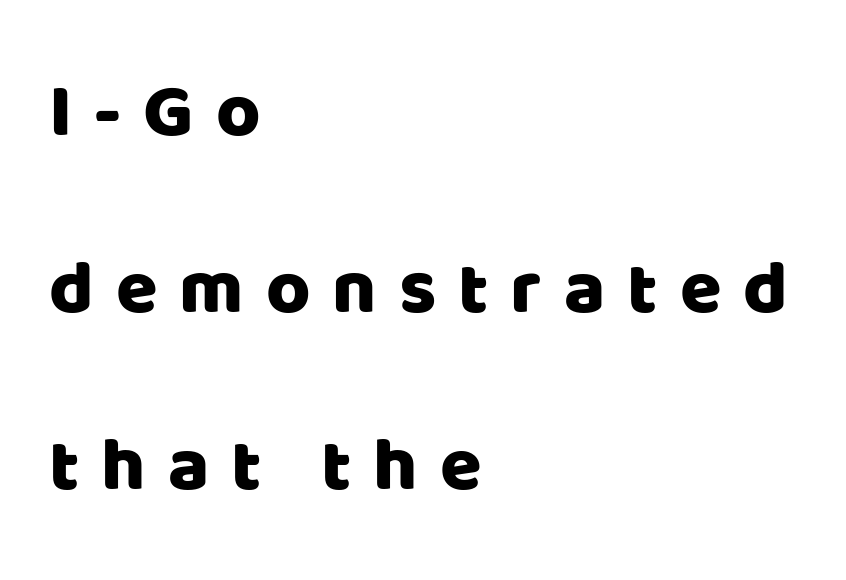
Q: Is the text italic (slanted)? A: No, it is upright.
Q: Is the typeface a serif or a sans-serif typeface? A: Sans-serif.
Q: Is the text underlined? A: No.
Q: How is the paragraph aligned? A: Left-aligned.
Q: Is the spacing between letters normal or unusually wide? A: Unusually wide.
Q: Is the spacing between lines tight, normal or loose? A: Loose.
Q: Width (condensed, normal, or wide)? A: Normal.
Q: Stroke contrast? A: Low.
Q: x-height? A: Large.
Q: Monospaced? A: No.
